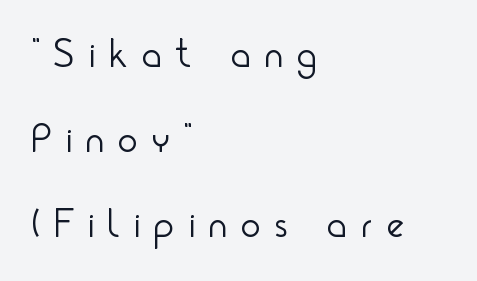
Q: Is the text bold? A: No.
Q: Is the text italic (slanted)? A: No, it is upright.
Q: Is the typeface a serif or a sans-serif typeface? A: Sans-serif.
Q: Is the text underlined? A: No.
Q: How is the paragraph aligned? A: Left-aligned.
Q: Is the spacing between letters normal or unusually wide? A: Unusually wide.
Q: Is the spacing between lines tight, normal or loose? A: Loose.
Q: Width (condensed, normal, or wide)? A: Condensed.
Q: Stroke contrast? A: Low.
Q: x-height? A: Small.
Q: Monospaced? A: No.
